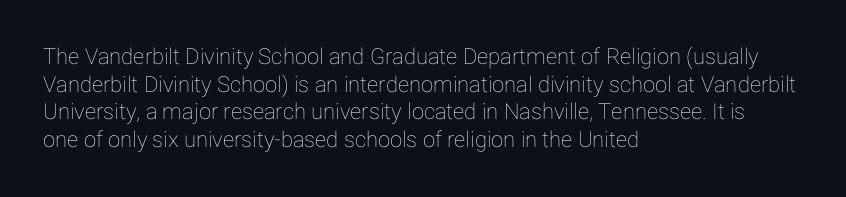
Regarding leading, the lines here are spaced in the standard way. The space beneath each line is pristine and unruled. Tracking value appears to be zero — textbook default spacing. The setting favours the left margin, as ordinary paragraphs usually do.
